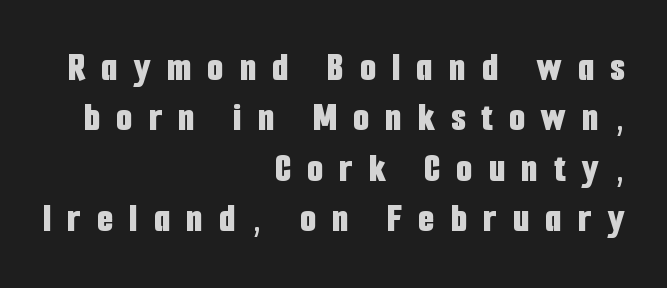
The image shows 41 px bold, condensed sans-serif type, upright; set right-aligned, line spacing 1.23x, unusually wide letter spacing (+0.4 em), not underlined; low stroke contrast and a medium x-height.
